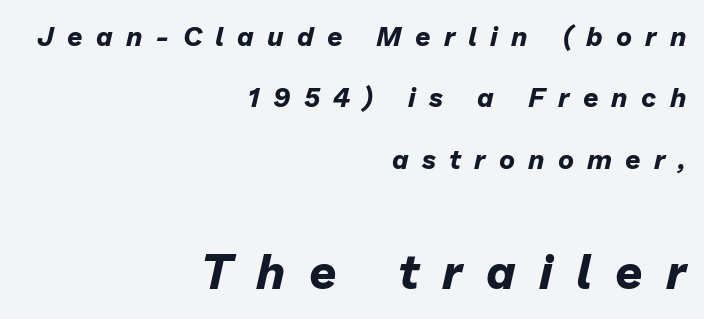
The image shows 48 px bold type, italic (leaning right); set right-aligned, loose line spacing (2.27x), unusually wide letter spacing (+0.49 em), not underlined; the second (bottom) block is 1.78x larger; low stroke contrast and a medium x-height.
